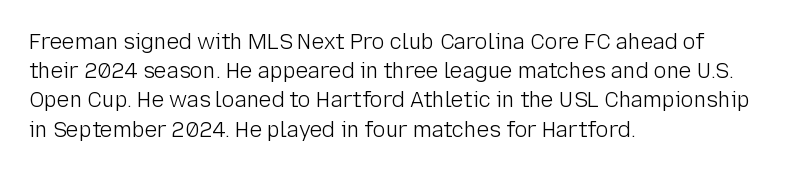
Q: Is the text bold? A: No.
Q: Is the text italic (slanted)? A: No, it is upright.
Q: Is the text underlined? A: No.
Q: How is the paragraph aligned? A: Left-aligned.
Q: Is the spacing between letters normal or unusually wide? A: Normal.
Q: Is the spacing between lines tight, normal or loose? A: Normal.
